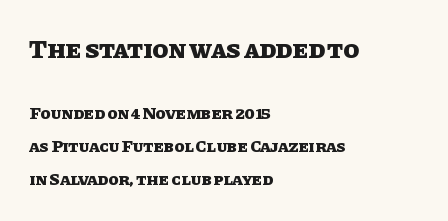
The image shows 26 px bold type, upright; set left-aligned, loose line spacing (1.94x), normal letter spacing, not underlined; the first (top) block is 1.53x larger.
